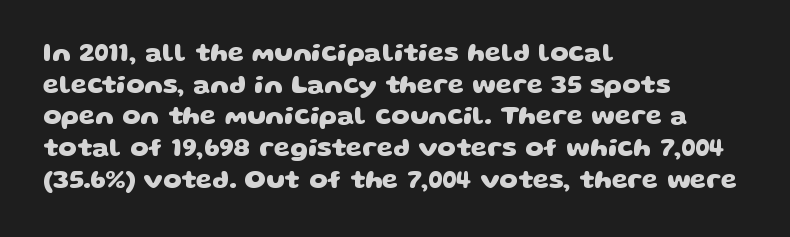
The image shows 26 px bold type; set left-aligned, line spacing 1.22x, normal letter spacing, not underlined.
